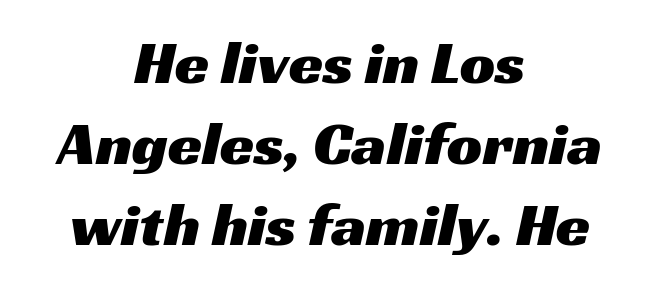
{"serif": "no", "width": "wide", "stroke_contrast": "medium", "x_height": "medium", "monospaced": "no", "underline": "no", "align": "center", "line_spacing": "normal", "line_spacing_ratio": 1.31, "letter_spacing": "normal", "letter_spacing_em": 0.0, "glyph_px": 62}
